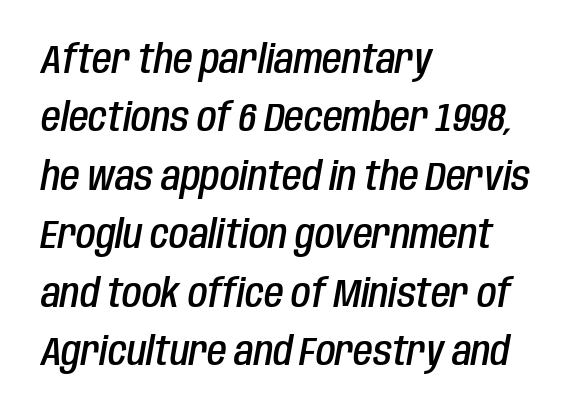
The sample has been set in demibold, a notch under bold. Spacing verdict: proportional, widths tailored to each character. There's an unmistakable incline to the writing here. A student would call this left alignment; a typographer would say flush left, rag right. Baseline-to-baseline distance is the conventional proportion of letter height. The gap between lines stays unmarked.
